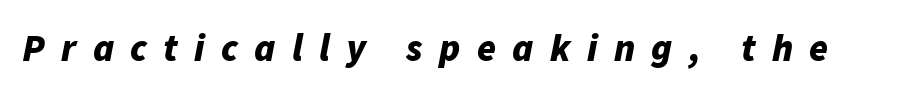
The face used here is proportionally spaced, like ordinary book or web type. Characters are canted at an angle relative to the baseline's perpendicular. This rendering widens character spacing well past its baseline value. How heavy is the stroke? Heavy — this is a bold.
